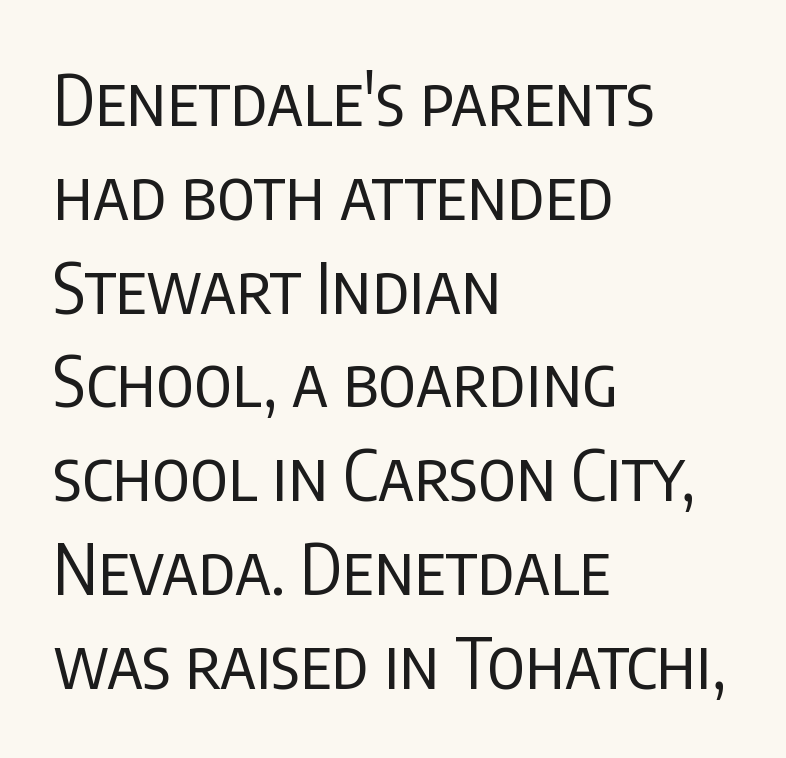
The image shows 70 px regular-weight, condensed sans-serif type, upright; set left-aligned, normal line spacing (1.34x), normal letter spacing, not underlined; low stroke contrast and a large x-height.
